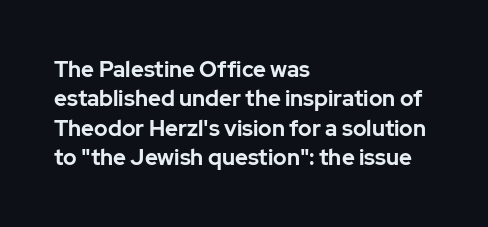
The vertical gap from one line to the next is medium. The rendering uses a bold face; every stroke is thick and dark. When letters stand straight like this, we call the style roman or upright. A typesetter would call this zero additional tracking.
